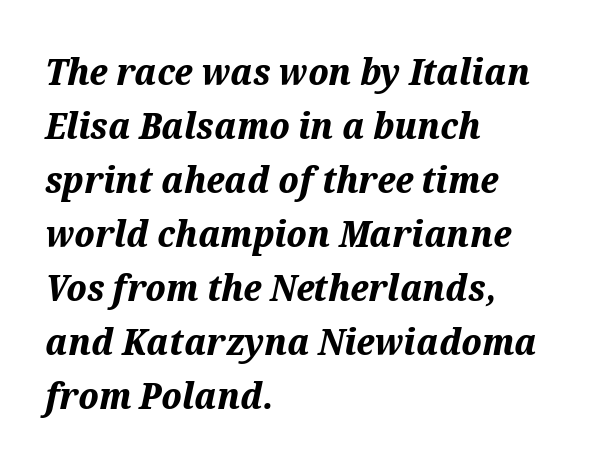
Q: Is the text bold? A: Yes.
Q: Is the text italic (slanted)? A: Yes, it leans right by about 12 degrees.
Q: Is the text underlined? A: No.
Q: How is the paragraph aligned? A: Left-aligned.
Q: Is the spacing between letters normal or unusually wide? A: Normal.
Q: Is the spacing between lines tight, normal or loose? A: Normal.
Q: Width (condensed, normal, or wide)? A: Normal.
Q: Stroke contrast? A: Medium.
Q: x-height? A: Medium.
Q: Monospaced? A: No.
